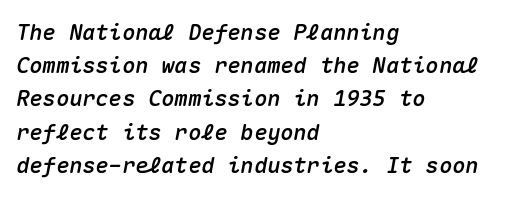
Q: Is the text italic (slanted)? A: Yes, it leans right by about 10 degrees.
Q: Is the text underlined? A: No.
Q: How is the paragraph aligned? A: Left-aligned.
Q: Is the spacing between letters normal or unusually wide? A: Normal.
Q: Is the spacing between lines tight, normal or loose? A: Normal.
